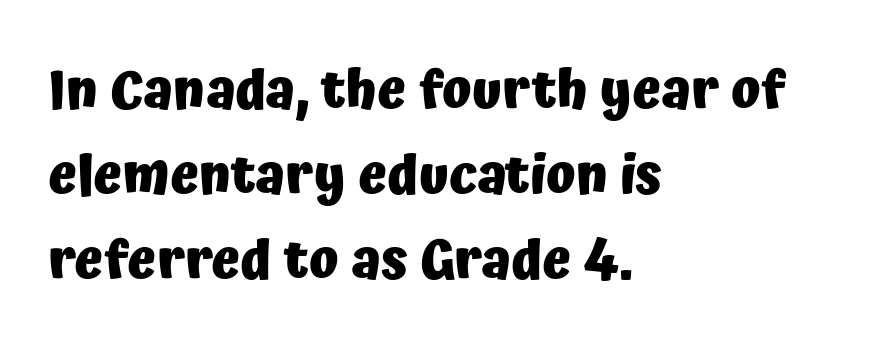
{"serif": "no", "italic": "no", "bold": "yes", "weight": "heavy", "width": "normal", "stroke_contrast": "low", "x_height": "medium", "monospaced": "no", "underline": "no", "align": "left", "line_spacing": "normal", "line_spacing_ratio": 1.57, "letter_spacing": "normal", "letter_spacing_em": 0.0, "glyph_px": 54}
